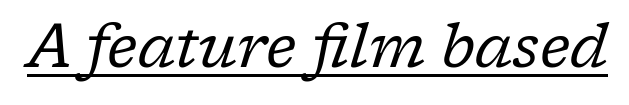
{"serif": "yes", "italic": "yes", "lean": "right", "slant_degrees": 17, "bold": "no", "weight": "regular", "width": "normal", "stroke_contrast": "low", "x_height": "medium", "monospaced": "no", "underline": "yes", "letter_spacing": "normal", "letter_spacing_em": 0.0, "glyph_px": 60}
